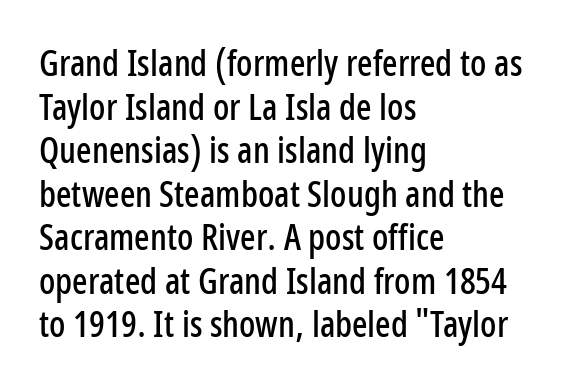
The image shows 36 px condensed sans-serif type, upright; set left-aligned, line spacing 1.21x, normal letter spacing, not underlined; low stroke contrast and a medium x-height.
